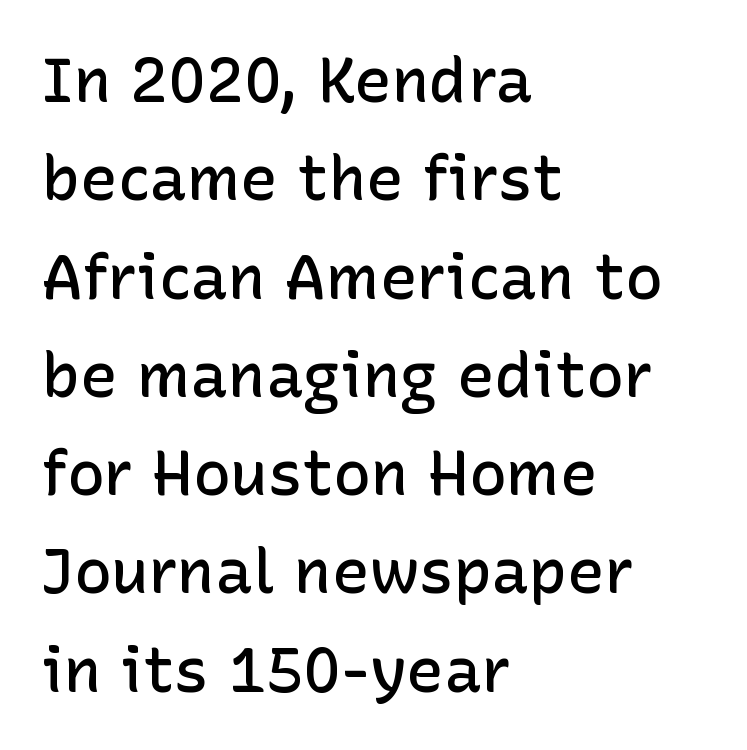
{"serif": "no", "italic": "no", "bold": "semi", "weight": "semibold", "width": "normal", "stroke_contrast": "low", "x_height": "medium", "monospaced": "no", "underline": "no", "align": "left", "line_spacing": "normal", "line_spacing_ratio": 1.56, "letter_spacing": "normal", "letter_spacing_em": 0.0, "glyph_px": 63}
